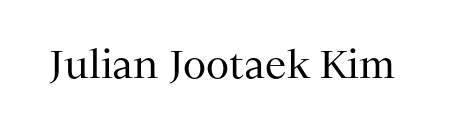
The image shows 38 px regular-weight serif type, upright; set normal letter spacing, not underlined; medium stroke contrast and a medium x-height.
